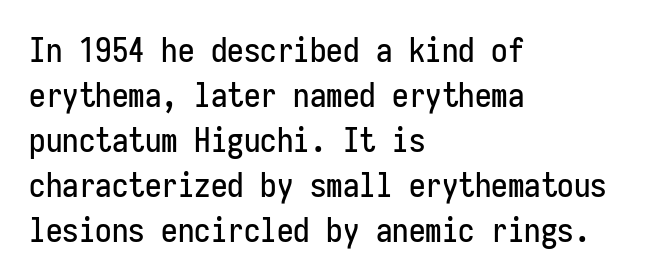
{"serif": "no", "italic": "no", "width": "condensed", "stroke_contrast": "low", "x_height": "medium", "monospaced": "yes", "underline": "no", "align": "left", "line_spacing": "normal", "line_spacing_ratio": 1.36, "letter_spacing": "normal", "letter_spacing_em": 0.0, "glyph_px": 33}
